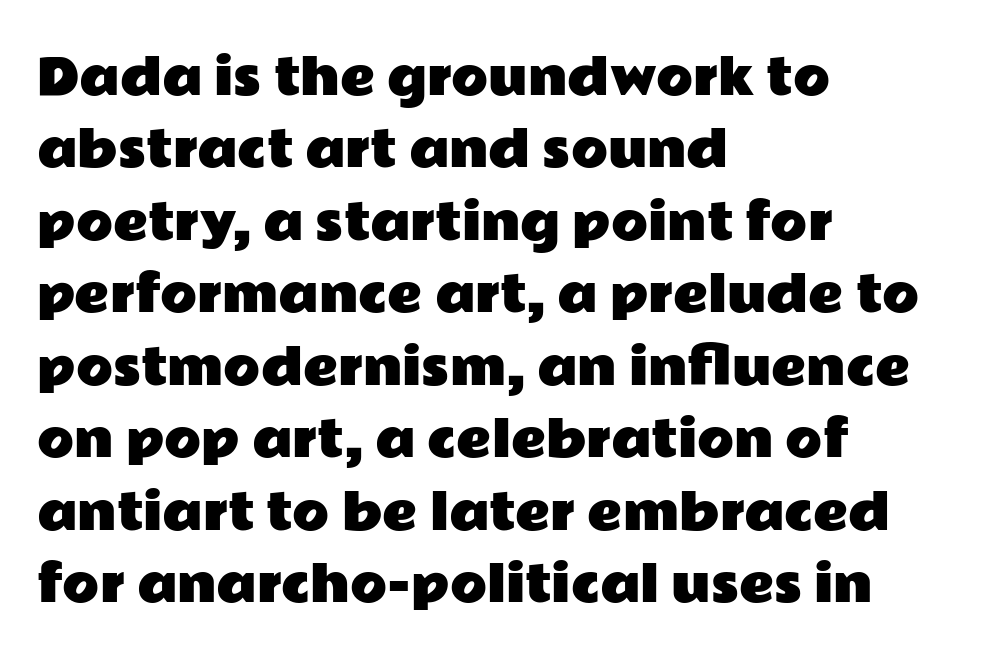
Each word holds together tightly as a unit, with standard inter-letter gaps. Line beginnings align vertically; line endings do not. Unlike a traditional serif, this face leaves its strokes unadorned. Upright lettering throughout. Vertically, the passage feels balanced, rows spaced as you'd expect.
